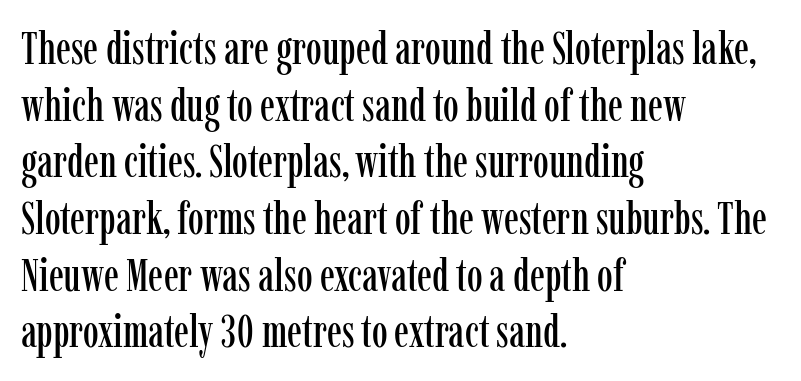
Type style note: has serifs. Characters remain perfectly vertical along every line. If you measured baseline to baseline, you'd find a middling distance. Horizontally, the lines are justified to the leading edge only. Character widths vary here, with narrow letters taking less room than wide ones.
